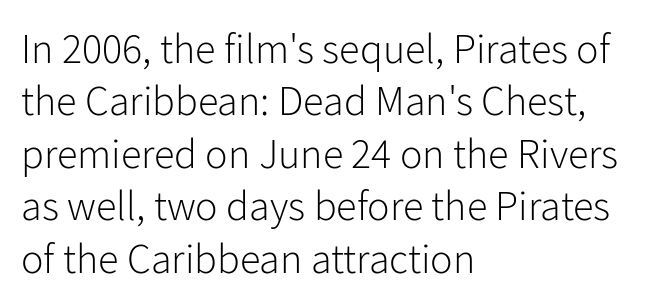
Q: Is the text bold? A: No.
Q: Is the text italic (slanted)? A: No, it is upright.
Q: Is the typeface a serif or a sans-serif typeface? A: Sans-serif.
Q: Is the text underlined? A: No.
Q: How is the paragraph aligned? A: Left-aligned.
Q: Is the spacing between letters normal or unusually wide? A: Normal.
Q: Is the spacing between lines tight, normal or loose? A: Normal.
Q: Width (condensed, normal, or wide)? A: Normal.
Q: Stroke contrast? A: Low.
Q: x-height? A: Medium.
Q: Monospaced? A: No.
